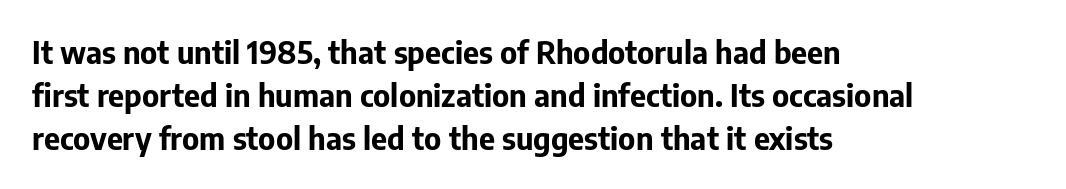
The image shows 31 px bold sans-serif type, upright; set left-aligned, normal line spacing (1.38x), normal letter spacing, not underlined; low stroke contrast and a medium x-height.
